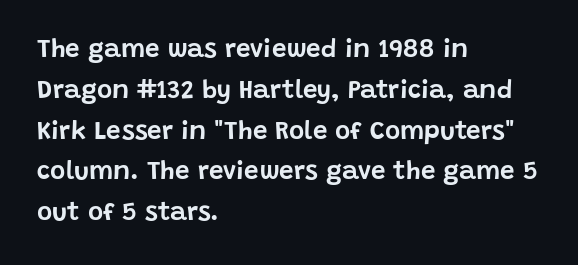
{"italic": "no", "underline": "no", "align": "left", "line_spacing": "normal", "line_spacing_ratio": 1.57, "letter_spacing": "normal", "letter_spacing_em": 0.0, "glyph_px": 26}
